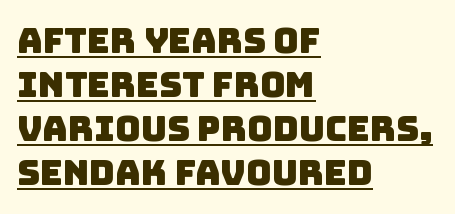
The image shows 35 px sans-serif type; set left-aligned, normal line spacing (1.26x), normal letter spacing, underlined; low stroke contrast and a large x-height.
